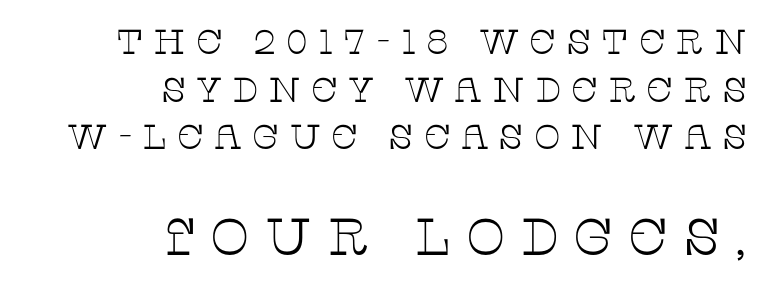
The image shows 52 px thin, wide serif type, upright; set right-aligned, normal line spacing (1.36x), unusually wide letter spacing (+0.28 em), not underlined; the second (bottom) block is 1.49x larger; low stroke contrast and a large x-height.
